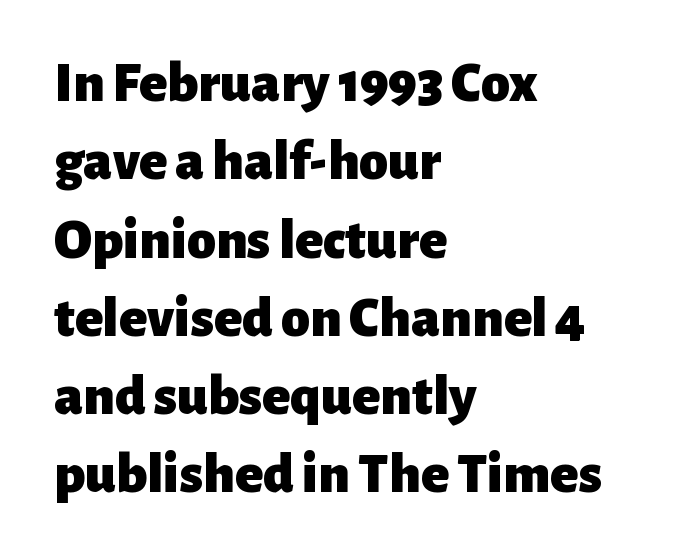
{"serif": "no", "italic": "no", "bold": "yes", "weight": "heavy", "width": "normal", "stroke_contrast": "low", "x_height": "medium", "monospaced": "no", "underline": "no", "align": "left", "line_spacing": "normal", "line_spacing_ratio": 1.35, "letter_spacing": "normal", "letter_spacing_em": 0.0, "glyph_px": 58}
